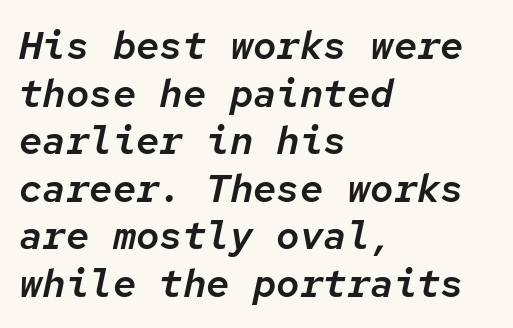
{"italic": "yes", "lean": "right", "slant_degrees": 12, "width": "normal", "stroke_contrast": "low", "x_height": "medium", "monospaced": "yes", "underline": "no", "align": "left", "line_spacing_ratio": 1.22, "letter_spacing": "normal", "letter_spacing_em": 0.0, "glyph_px": 39}
